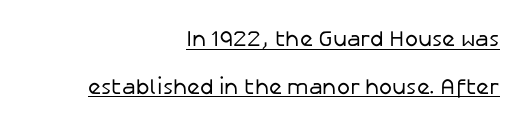
The image shows 22 px text type, upright; set right-aligned, loose line spacing (2.16x), normal letter spacing, underlined.
